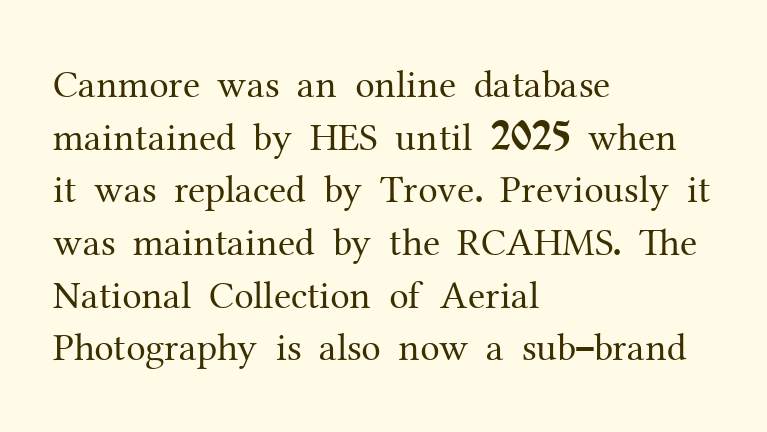
The image shows 39 px regular-weight serif type, upright; set left-aligned, normal line spacing (1.35x), normal letter spacing, not underlined; medium stroke contrast and a medium x-height.
